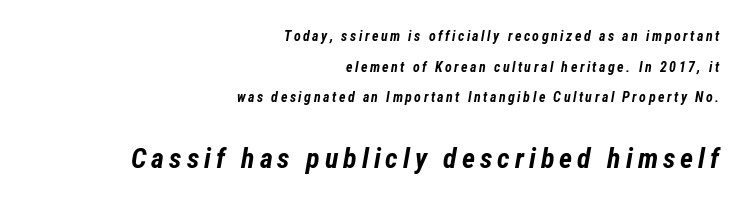
Q: Is the text bold? A: Yes.
Q: Is the text italic (slanted)? A: Yes, it leans right by about 12 degrees.
Q: Is the text underlined? A: No.
Q: How is the paragraph aligned? A: Right-aligned.
Q: Is the spacing between lines tight, normal or loose? A: Loose.
Q: Which block of text is set in a larger size, the first (top) or the second (bottom)? A: The second (bottom) one.
Q: Width (condensed, normal, or wide)? A: Condensed.
Q: Stroke contrast? A: Low.
Q: x-height? A: Medium.
Q: Monospaced? A: No.
